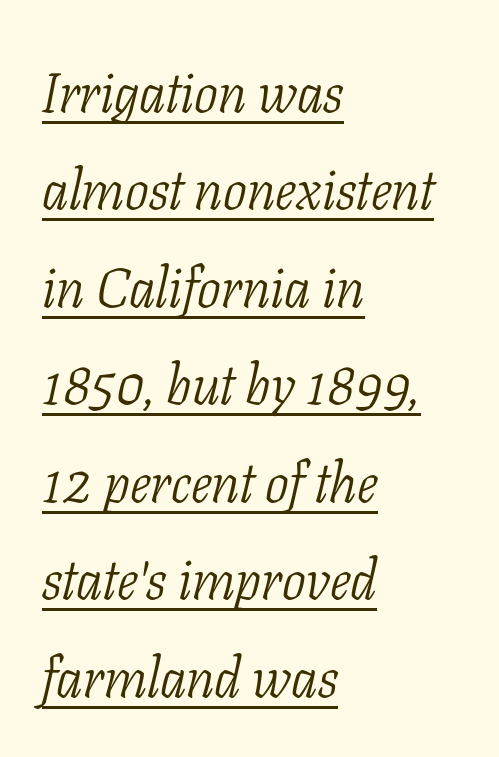
Q: Is the text bold? A: No.
Q: Is the text italic (slanted)? A: Yes, it leans right by about 11 degrees.
Q: Is the typeface a serif or a sans-serif typeface? A: Serif.
Q: Is the text underlined? A: Yes.
Q: How is the paragraph aligned? A: Left-aligned.
Q: Is the spacing between letters normal or unusually wide? A: Normal.
Q: Width (condensed, normal, or wide)? A: Condensed.
Q: Stroke contrast? A: Low.
Q: x-height? A: Medium.
Q: Monospaced? A: No.
